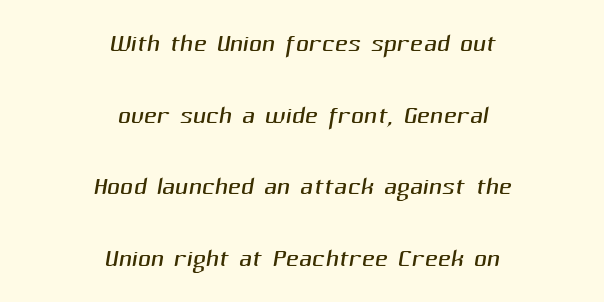
Q: Is the text bold? A: No.
Q: Is the typeface a serif or a sans-serif typeface? A: Sans-serif.
Q: Is the text underlined? A: No.
Q: How is the paragraph aligned? A: Centered.
Q: Is the spacing between letters normal or unusually wide? A: Normal.
Q: Is the spacing between lines tight, normal or loose? A: Loose.
Q: Width (condensed, normal, or wide)? A: Normal.
Q: Stroke contrast? A: Medium.
Q: x-height? A: Medium.
Q: Monospaced? A: No.
